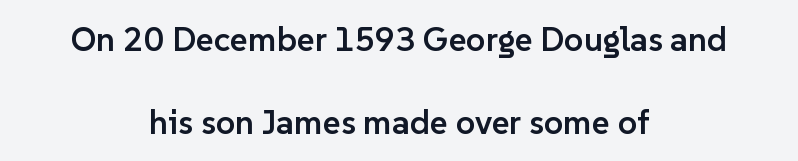
The image shows 34 px semibold sans-serif type, upright; set centered, loose line spacing (2.44x), normal letter spacing, not underlined; low stroke contrast and a medium x-height.
